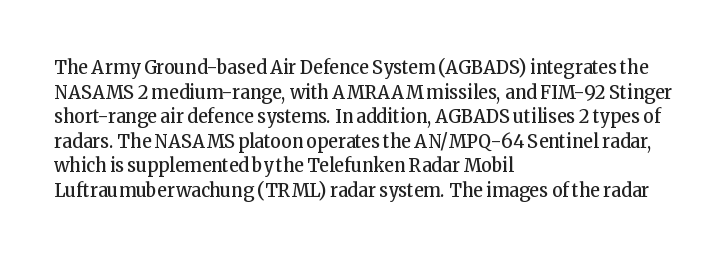
{"italic": "no", "bold": "no", "underline": "no", "align": "left", "line_spacing_ratio": 1.23, "letter_spacing": "normal", "letter_spacing_em": 0.0, "glyph_px": 20}
